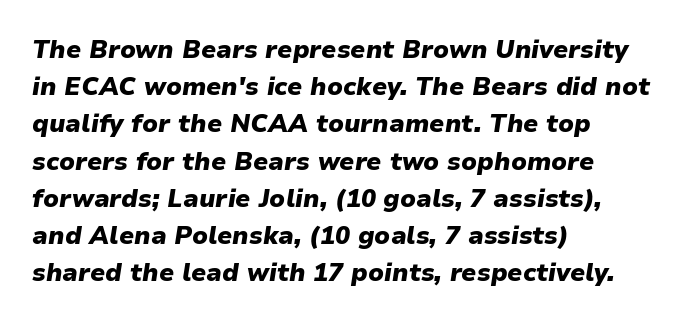
The image shows 25 px bold type, italic (leaning right); set left-aligned, normal line spacing (1.49x), normal letter spacing, not underlined.
